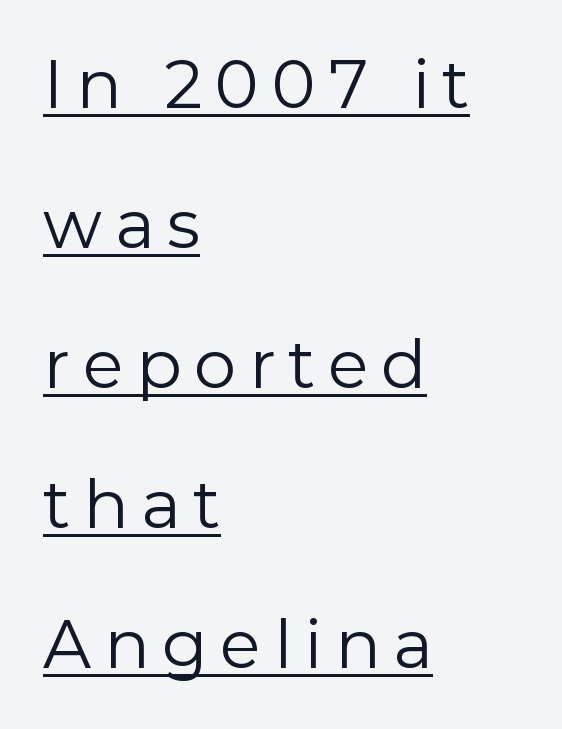
To sum up the face: it is a sans, with no serifs. The lettering is marked with a stroke running underneath it. The block of text is sparse from top to bottom, with ample space between rows. The paragraph has a hard left edge and a soft right edge.
